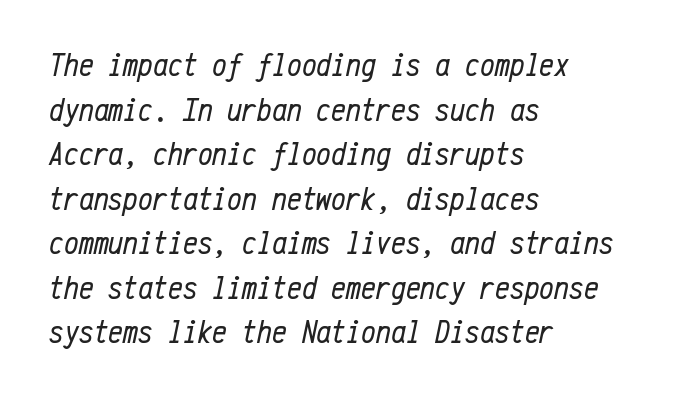
Descenders are the only things crossing below the line. The font sits on the lighter half of the weight spectrum, regular included. Default kerning and tracking; the words read as compact shapes. The rendering uses typewriter-style spacing with identical character cells. Horizontally, the lines are justified to the leading edge only. The lines sit at an ordinary, default distance from one another.
